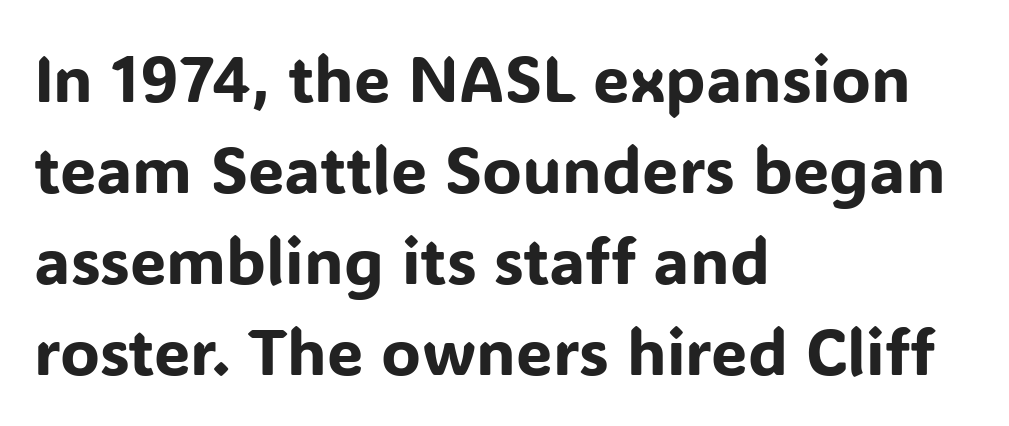
Q: Is the text italic (slanted)? A: No, it is upright.
Q: Is the typeface a serif or a sans-serif typeface? A: Sans-serif.
Q: Is the text underlined? A: No.
Q: How is the paragraph aligned? A: Left-aligned.
Q: Is the spacing between letters normal or unusually wide? A: Normal.
Q: Is the spacing between lines tight, normal or loose? A: Normal.
Q: Width (condensed, normal, or wide)? A: Normal.
Q: Stroke contrast? A: Low.
Q: x-height? A: Medium.
Q: Monospaced? A: No.
